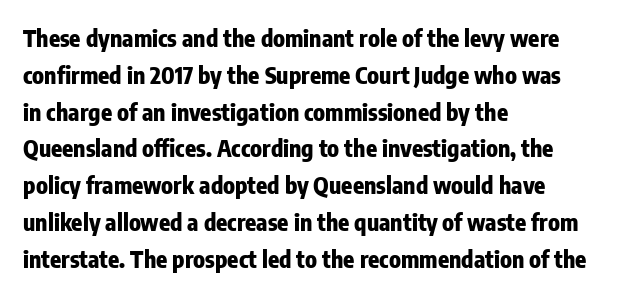
The image shows 23 px bold type, upright; set left-aligned, normal line spacing (1.6x), normal letter spacing, not underlined.
